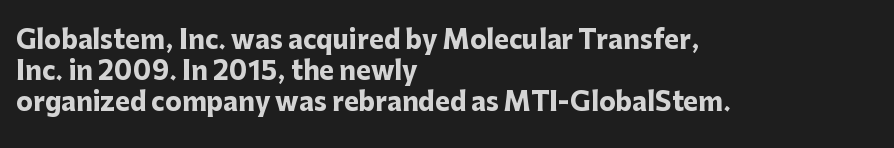
Q: Is the text bold? A: Yes.
Q: Is the text italic (slanted)? A: No, it is upright.
Q: Is the text underlined? A: No.
Q: How is the paragraph aligned? A: Left-aligned.
Q: Is the spacing between letters normal or unusually wide? A: Normal.
Q: Is the spacing between lines tight, normal or loose? A: Normal.
